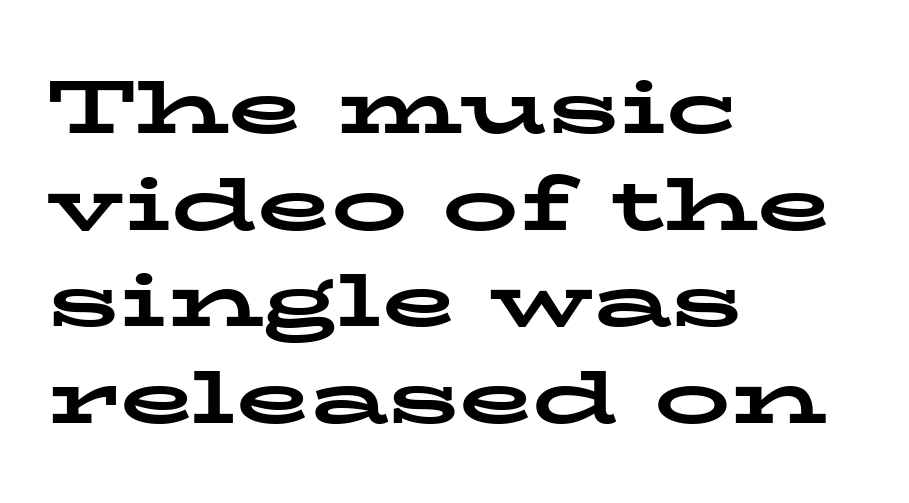
Every stem runs plumb, perpendicular to the baseline. Caption: bold face, heavy strokes. Spacing verdict: proportional, widths tailored to each character. The space directly below the letters is spotless. If you drew a ruler down the left edge, every line would touch it. Does the leading feel generous? No, just average.
